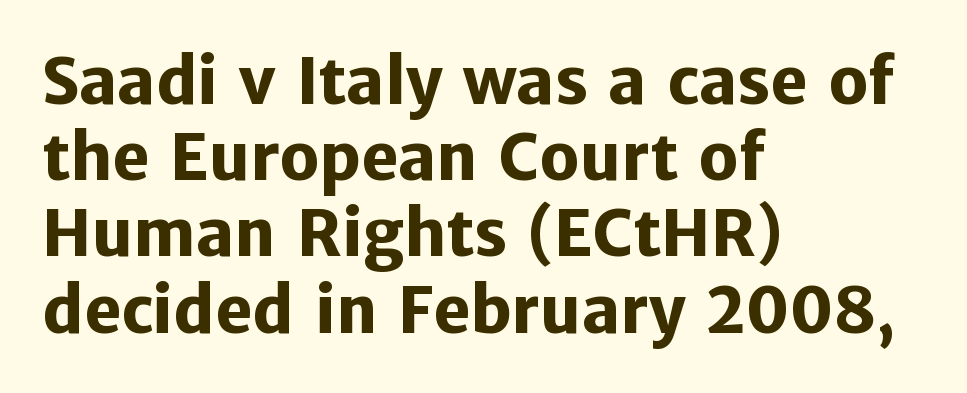
Q: Is the text bold? A: Yes.
Q: Is the text italic (slanted)? A: No, it is upright.
Q: Is the typeface a serif or a sans-serif typeface? A: Sans-serif.
Q: Is the text underlined? A: No.
Q: How is the paragraph aligned? A: Left-aligned.
Q: Is the spacing between letters normal or unusually wide? A: Normal.
Q: Width (condensed, normal, or wide)? A: Normal.
Q: Stroke contrast? A: Low.
Q: x-height? A: Medium.
Q: Monospaced? A: No.
